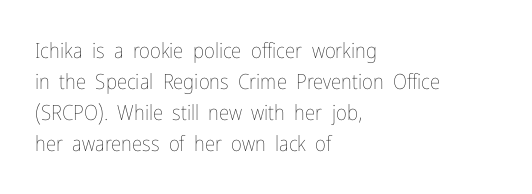
The image shows 21 px text type, upright; set left-aligned, normal line spacing (1.48x), normal letter spacing, not underlined.
